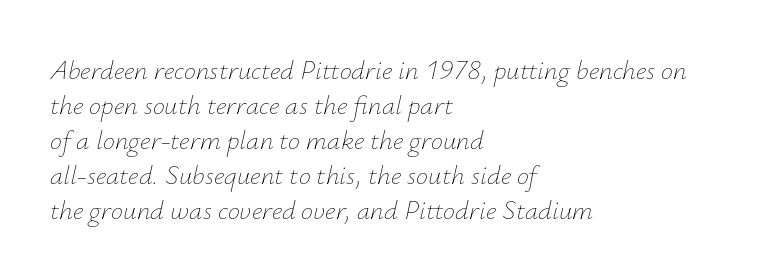
Q: Is the text bold? A: No.
Q: Is the text italic (slanted)? A: Yes, it leans right by about 12 degrees.
Q: Is the text underlined? A: No.
Q: How is the paragraph aligned? A: Left-aligned.
Q: Is the spacing between letters normal or unusually wide? A: Normal.
Q: Is the spacing between lines tight, normal or loose? A: Normal.
